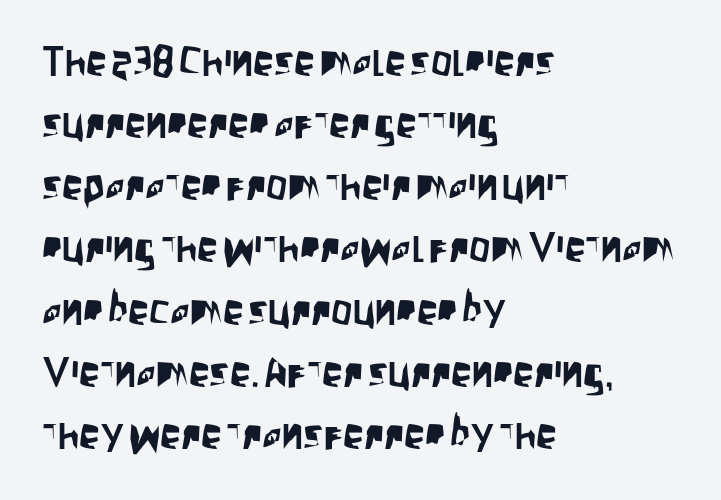
This rendering uses left alignment, leaving the right contour irregular. Has an underline been added? It has not. The typography opts for an upright posture over an oblique one. These lines are rendered in a variable-pitch font. The glyphs in this specimen are sans serif.
